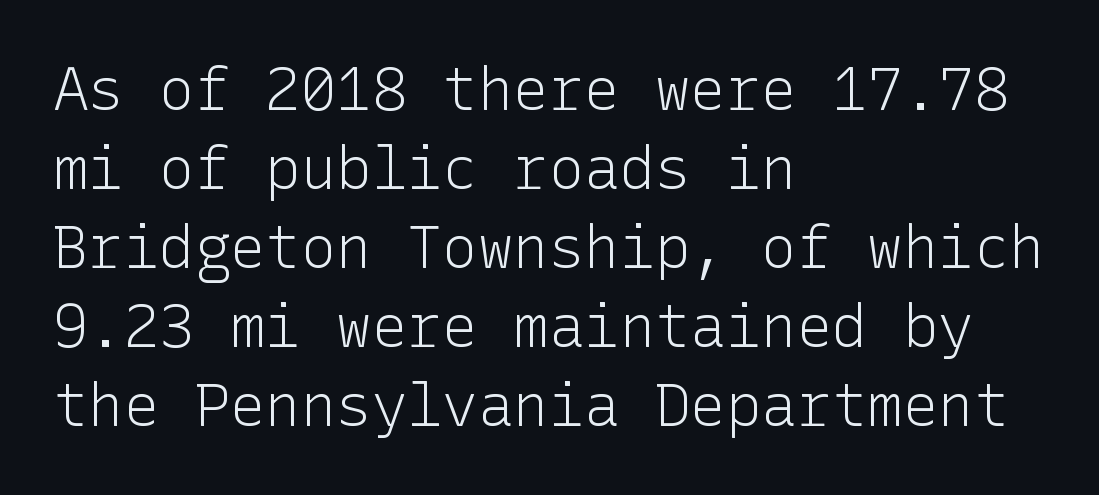
Q: Is the text bold? A: No.
Q: Is the text italic (slanted)? A: No, it is upright.
Q: Is the typeface a serif or a sans-serif typeface? A: Sans-serif.
Q: Is the text underlined? A: No.
Q: How is the paragraph aligned? A: Left-aligned.
Q: Is the spacing between letters normal or unusually wide? A: Normal.
Q: Is the spacing between lines tight, normal or loose? A: Normal.
Q: Width (condensed, normal, or wide)? A: Normal.
Q: Stroke contrast? A: Low.
Q: x-height? A: Medium.
